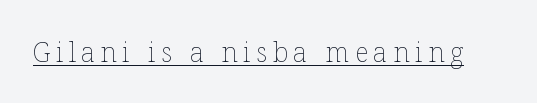
{"italic": "no", "bold": "no", "underline": "yes", "letter_spacing": "wide", "letter_spacing_em": 0.2, "glyph_px": 27}
